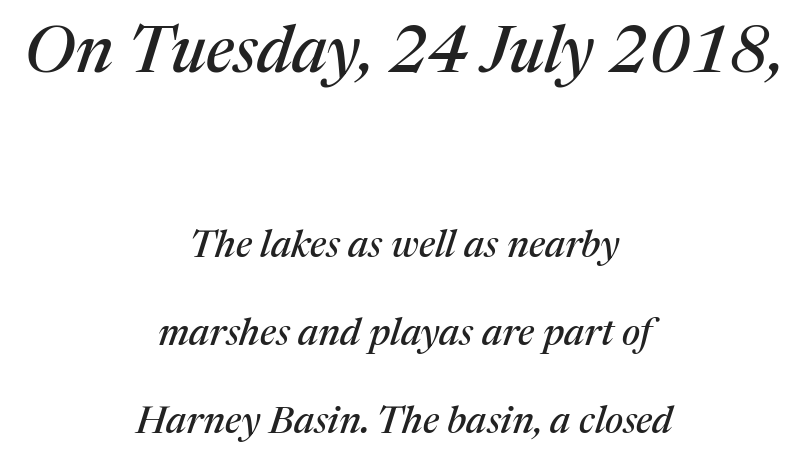
The area under the type is left untouched. Think of a printed novel: that variable character pitch is what you see here. The gaps between neighbouring characters are ordinary and unremarkable. The composition opens big and finishes small. How would I describe the line gaps? Wide and relaxed.
